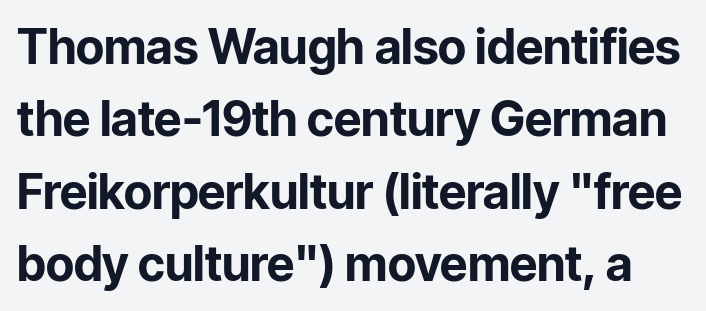
Q: Is the text bold? A: Yes.
Q: Is the text italic (slanted)? A: No, it is upright.
Q: Is the typeface a serif or a sans-serif typeface? A: Sans-serif.
Q: Is the text underlined? A: No.
Q: Is the spacing between letters normal or unusually wide? A: Normal.
Q: Is the spacing between lines tight, normal or loose? A: Normal.
Q: Width (condensed, normal, or wide)? A: Normal.
Q: Stroke contrast? A: Low.
Q: x-height? A: Medium.
Q: Monospaced? A: No.
